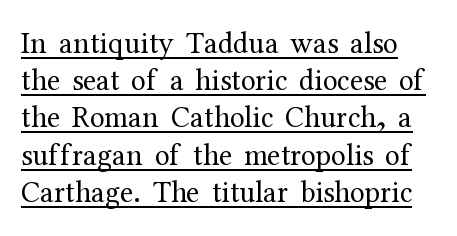
Q: Is the text bold? A: No.
Q: Is the text italic (slanted)? A: No, it is upright.
Q: Is the typeface a serif or a sans-serif typeface? A: Serif.
Q: Is the text underlined? A: Yes.
Q: Is the spacing between letters normal or unusually wide? A: Normal.
Q: Width (condensed, normal, or wide)? A: Normal.
Q: Stroke contrast? A: Medium.
Q: x-height? A: Medium.
Q: Monospaced? A: No.
